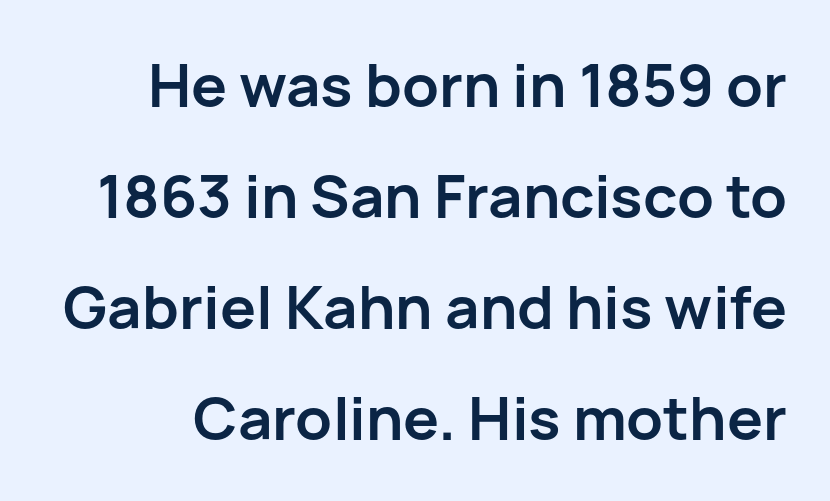
Spacing verdict: proportional, widths tailored to each character. Rule under the text: the space is simply empty. This rendering employs a face without finishing strokes, i.e., a sans-serif. Compared with typical body copy, the letter spacing here is the same.
